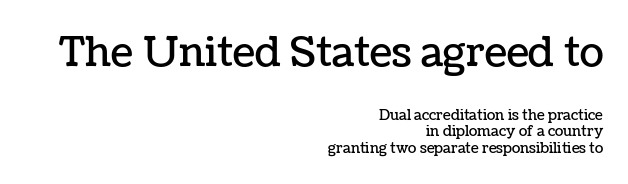
Decoration check: the copy has no underline. The letters stand upright; this is a roman face. Caption: upper text group enlarged, lower text group reduced. Teacher's note: observe the even right margin — that is flush-right alignment. The rendering uses natural spacing where letterforms have individual widths. Default kerning and tracking; the words read as compact shapes.
